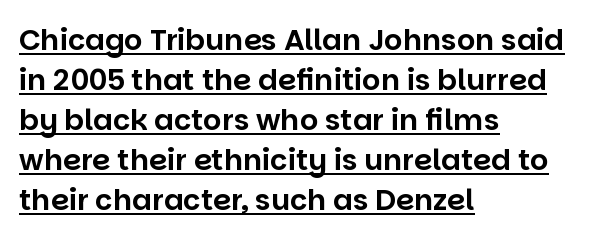
The image shows 29 px sans-serif type, upright; set left-aligned, normal line spacing (1.38x), normal letter spacing, underlined; low stroke contrast and a large x-height.
